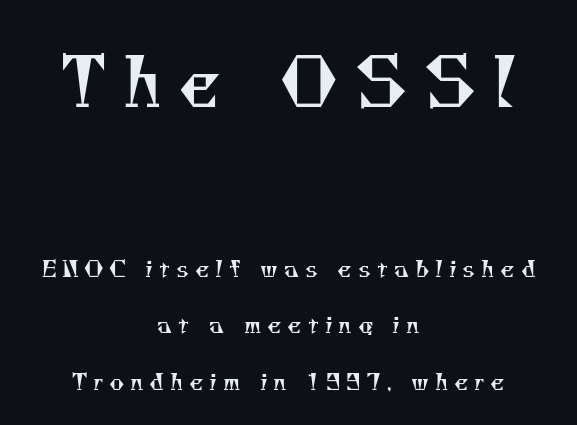
{"serif": "yes", "bold": "no", "weight": "regular", "width": "normal", "stroke_contrast": "medium", "x_height": "small", "monospaced": "no", "underline": "no", "align": "center", "line_spacing": "loose", "line_spacing_ratio": 2.46, "letter_spacing": "wide", "letter_spacing_em": 0.25, "larger_block": "first", "size_ratio": 2.96, "glyph_px": 68}
